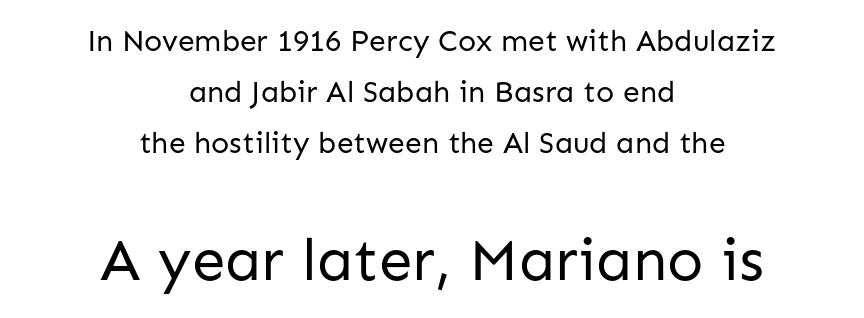
Q: Is the text bold? A: No.
Q: Is the text italic (slanted)? A: No, it is upright.
Q: Is the typeface a serif or a sans-serif typeface? A: Sans-serif.
Q: Is the text underlined? A: No.
Q: How is the paragraph aligned? A: Centered.
Q: Is the spacing between letters normal or unusually wide? A: Normal.
Q: Is the spacing between lines tight, normal or loose? A: Normal.
Q: Which block of text is set in a larger size, the first (top) or the second (bottom)? A: The second (bottom) one.
Q: Width (condensed, normal, or wide)? A: Normal.
Q: Stroke contrast? A: Low.
Q: x-height? A: Medium.
Q: Monospaced? A: No.
